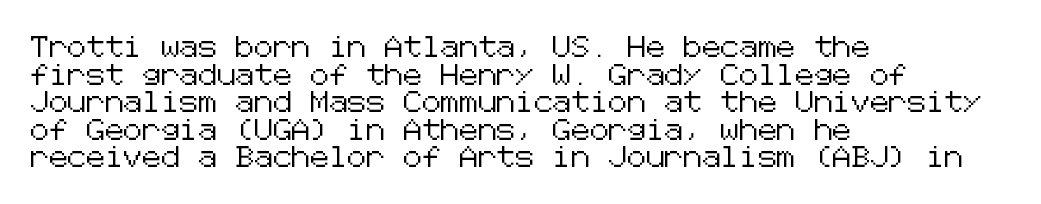
The image shows 21 px text type, upright; set left-aligned, normal line spacing (1.31x), normal letter spacing, not underlined.
